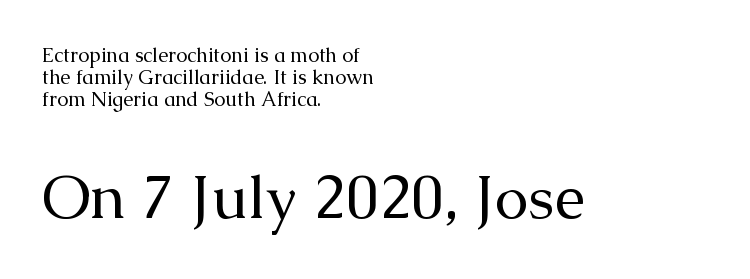
Q: Is the text bold? A: No.
Q: Is the text italic (slanted)? A: No, it is upright.
Q: Is the typeface a serif or a sans-serif typeface? A: Serif.
Q: Is the text underlined? A: No.
Q: How is the paragraph aligned? A: Left-aligned.
Q: Is the spacing between letters normal or unusually wide? A: Normal.
Q: Is the spacing between lines tight, normal or loose? A: Tight.
Q: Which block of text is set in a larger size, the first (top) or the second (bottom)? A: The second (bottom) one.
Q: Width (condensed, normal, or wide)? A: Normal.
Q: Stroke contrast? A: Medium.
Q: x-height? A: Medium.
Q: Monospaced? A: No.
